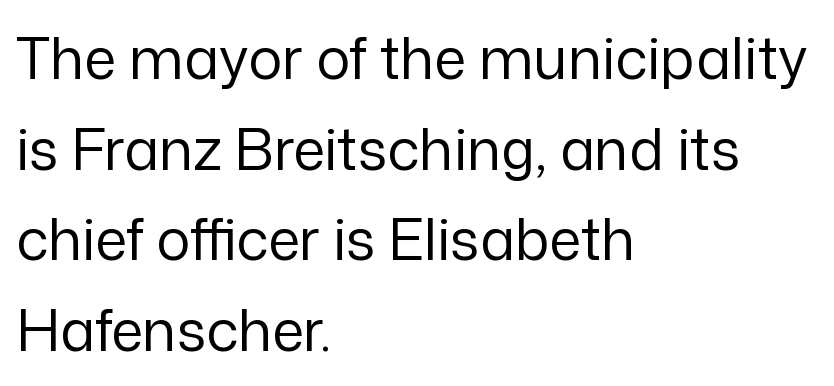
The image shows 57 px regular-weight sans-serif type, upright; set left-aligned, normal line spacing (1.59x), normal letter spacing, not underlined; low stroke contrast and a medium x-height.
